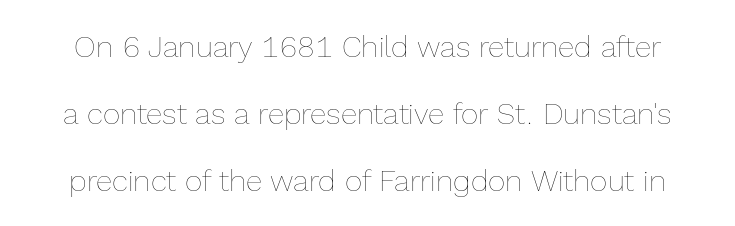
The font sits on the lighter half of the weight spectrum, regular included. A typesetter would call this proportional, since set widths differ per character. Tall strokes in this sample are plumb rather than angled. The glyphs are unaccompanied by any horizontal stroke below them.
